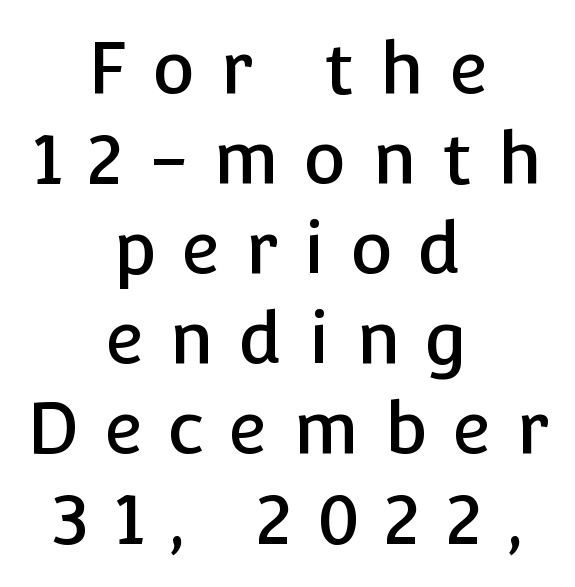
The image shows 72 px sans-serif type, upright; set centered, normal line spacing (1.25x), unusually wide letter spacing (+0.35 em), not underlined; low stroke contrast and a medium x-height.
